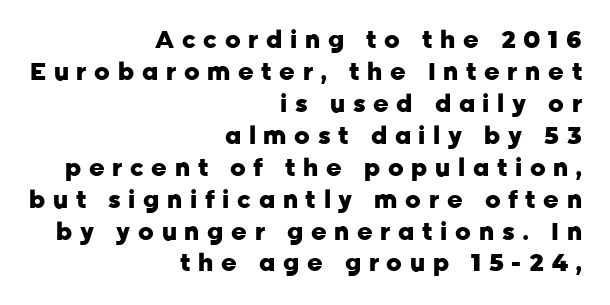
Q: Is the text bold? A: Yes.
Q: Is the text italic (slanted)? A: No, it is upright.
Q: Is the text underlined? A: No.
Q: How is the paragraph aligned? A: Right-aligned.
Q: Is the spacing between letters normal or unusually wide? A: Unusually wide.
Q: Is the spacing between lines tight, normal or loose? A: Normal.
